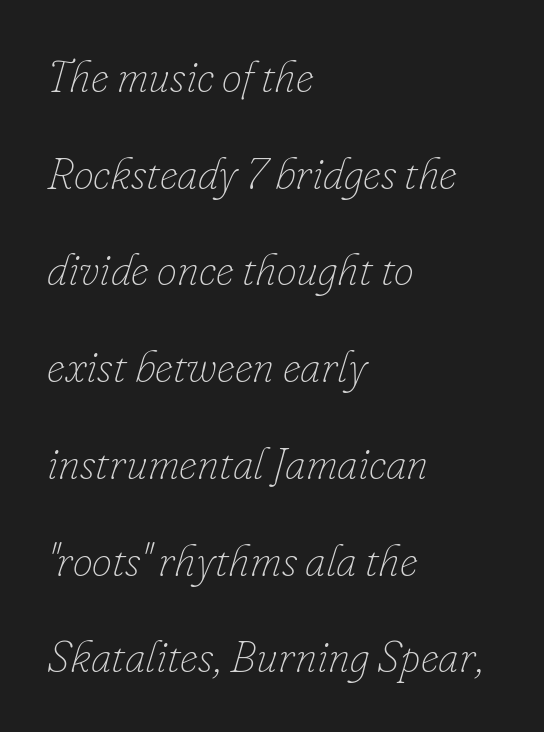
{"italic": "yes", "lean": "right", "slant_degrees": 16, "bold": "no", "weight": "thin", "width": "normal", "stroke_contrast": "low", "x_height": "small", "monospaced": "no", "underline": "no", "align": "left", "line_spacing": "loose", "line_spacing_ratio": 2.15, "letter_spacing": "normal", "letter_spacing_em": 0.0, "glyph_px": 45}
